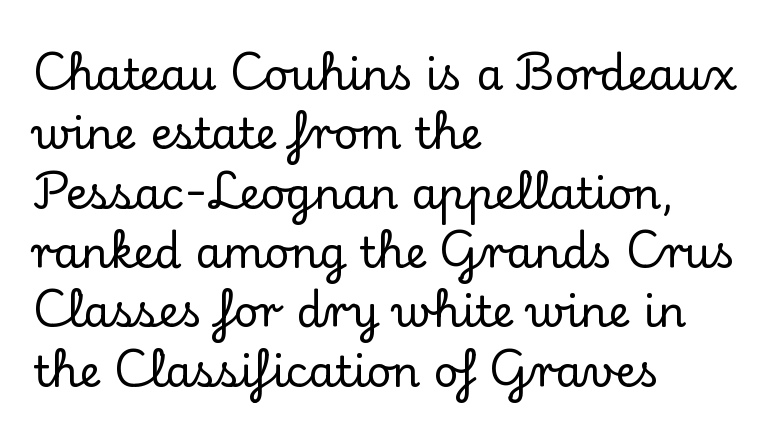
The image shows 43 px serif type, upright; set left-aligned, normal line spacing (1.38x), normal letter spacing, not underlined; low stroke contrast and a small x-height.
